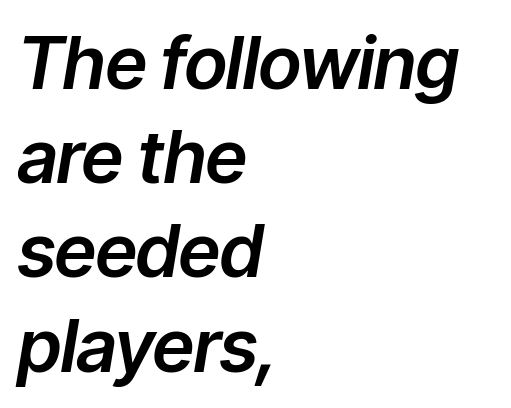
This sample has the flowing, uneven cadence of proportional lettering. Leading: standard. These lines are set flush left with a ragged right edge. Quick note: italic. The baseline area is clear.
